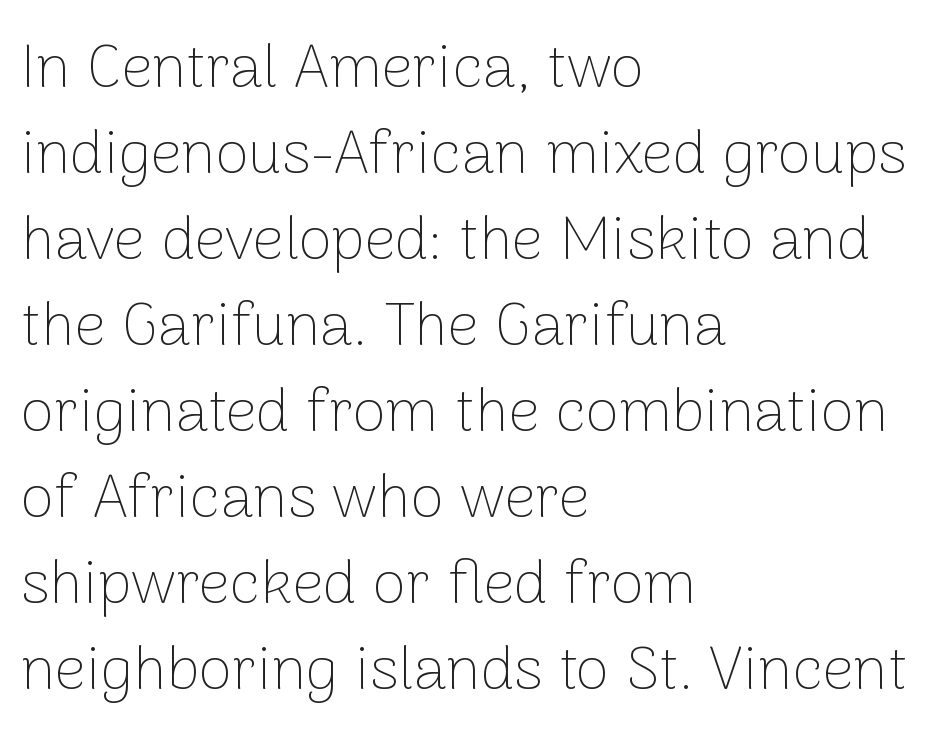
The image shows 61 px thin sans-serif type, upright; set left-aligned, normal line spacing (1.41x), normal letter spacing, not underlined; low stroke contrast and a medium x-height.
